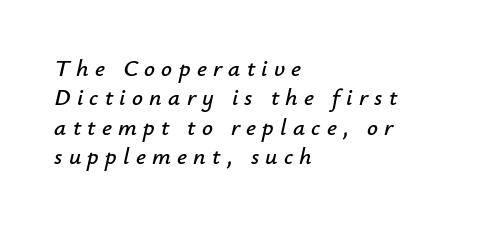
Q: Is the text italic (slanted)? A: Yes, it leans right by about 12 degrees.
Q: Is the text underlined? A: No.
Q: How is the paragraph aligned? A: Left-aligned.
Q: Is the spacing between letters normal or unusually wide? A: Unusually wide.
